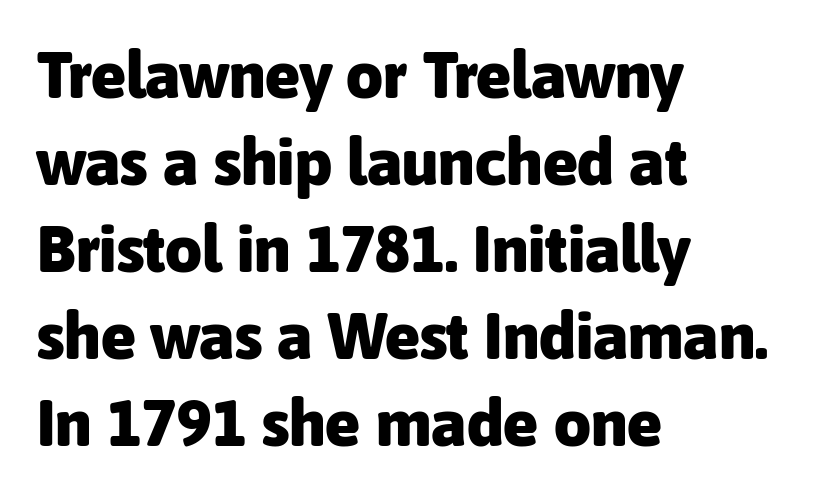
Q: Is the text bold? A: Yes.
Q: Is the text italic (slanted)? A: No, it is upright.
Q: Is the typeface a serif or a sans-serif typeface? A: Sans-serif.
Q: Is the text underlined? A: No.
Q: How is the paragraph aligned? A: Left-aligned.
Q: Is the spacing between letters normal or unusually wide? A: Normal.
Q: Is the spacing between lines tight, normal or loose? A: Normal.
Q: Width (condensed, normal, or wide)? A: Normal.
Q: Stroke contrast? A: Low.
Q: x-height? A: Medium.
Q: Monospaced? A: No.
